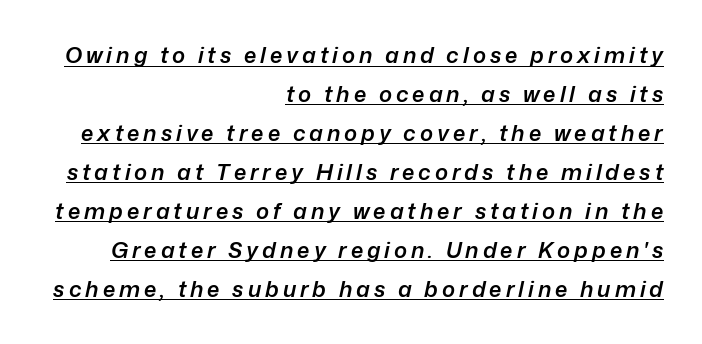
The image shows 22 px text type, italic (leaning right); set right-aligned, line spacing 1.77x, underlined.
